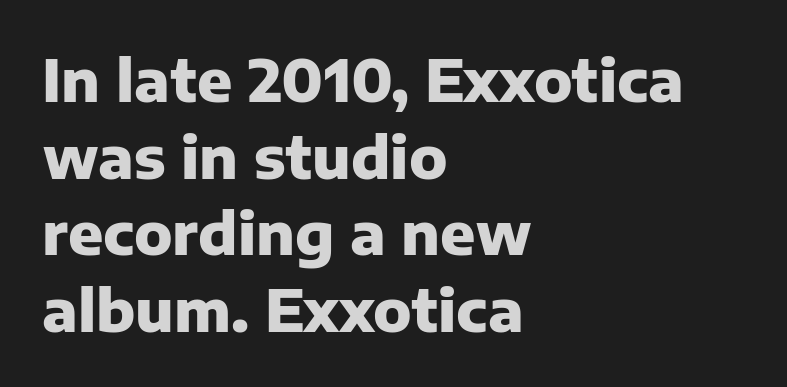
Q: Is the text bold? A: Yes.
Q: Is the text italic (slanted)? A: No, it is upright.
Q: Is the typeface a serif or a sans-serif typeface? A: Sans-serif.
Q: Is the text underlined? A: No.
Q: How is the paragraph aligned? A: Left-aligned.
Q: Is the spacing between letters normal or unusually wide? A: Normal.
Q: Is the spacing between lines tight, normal or loose? A: Normal.
Q: Width (condensed, normal, or wide)? A: Normal.
Q: Stroke contrast? A: Low.
Q: x-height? A: Medium.
Q: Monospaced? A: No.
